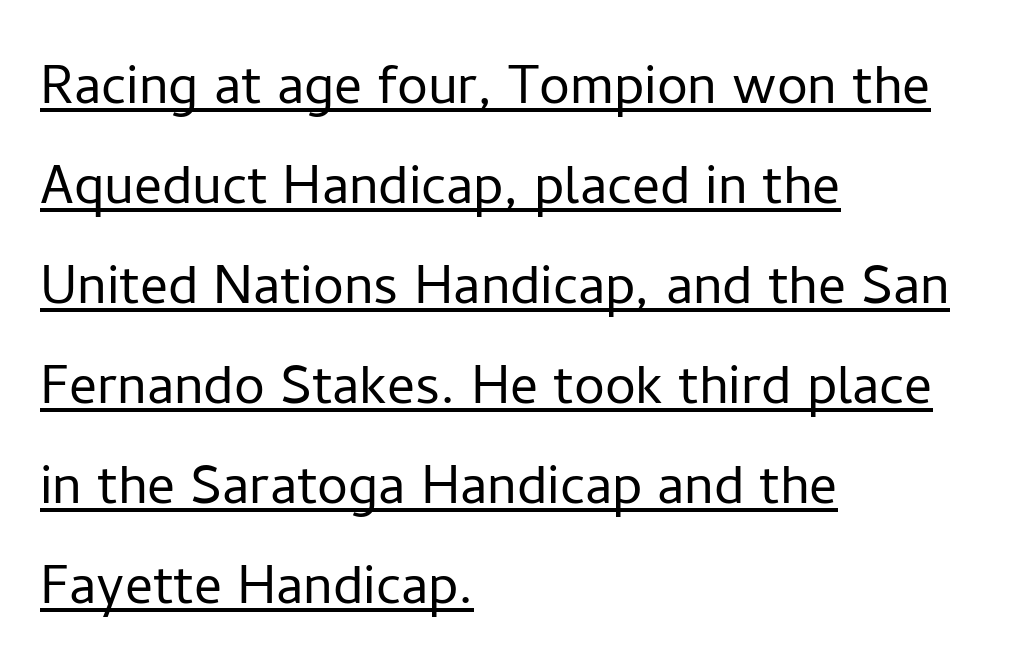
Rows of type keep a routine distance in the vertical direction. Words appear dense and cohesive because spacing is normal. Is this a fixed-width face? No — the glyphs have proportional, varying widths. The axis of the letterforms is exactly vertical. A typesetter would label this face a sans. All the whitespace from short lines collects on the right.
